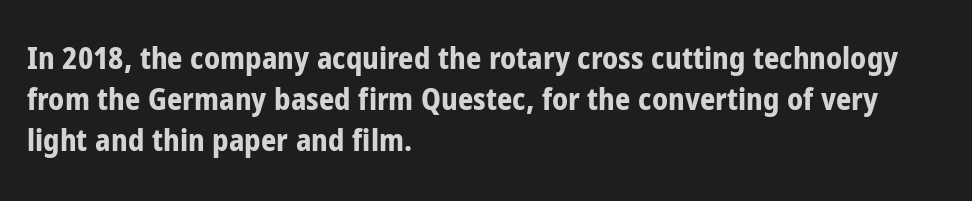
Look at the stroke-to-counter ratio: heavy, a bold. You can tell it's not italic because the verticals are truly vertical. A classic flush-left, rag-right setting is used for this passage. Looks like regular typesetting: each glyph gets only the width it needs. The tracking reads as untouched default to a designer's eye.
